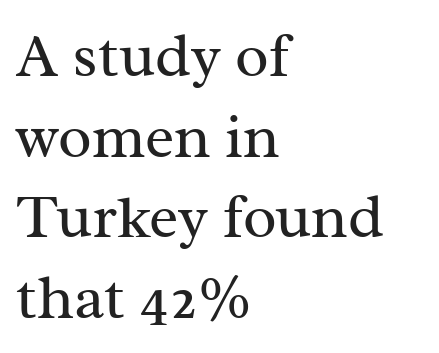
Alignment: flush left. Beneath every word, the page is bare. This block has exactly the height ordinary leading produces. Here the designer chose a conventional face with non-uniform glyph widths. The passage shown is not bold in any degree. The letters sit at their default tracking, neither squeezed nor spread.
